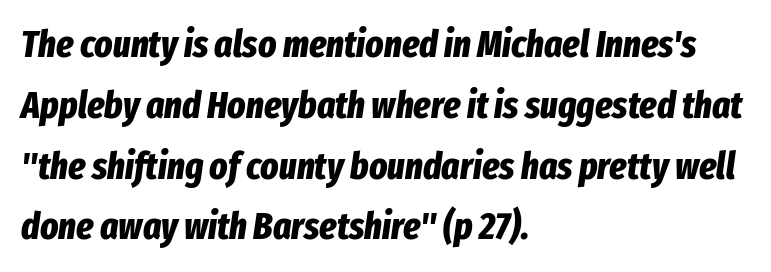
The image shows 38 px bold, condensed type, italic (leaning right); set left-aligned, normal line spacing (1.6x), normal letter spacing, not underlined; low stroke contrast and a medium x-height.
